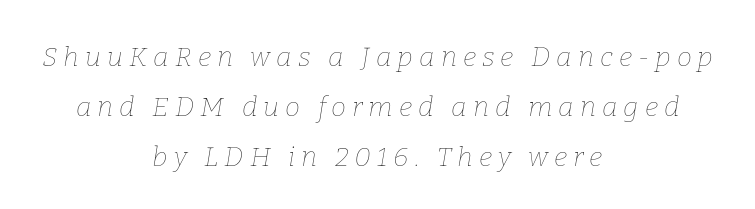
{"italic": "yes", "lean": "right", "slant_degrees": 9, "bold": "no", "underline": "no", "align": "center", "line_spacing_ratio": 1.85, "letter_spacing": "wide", "letter_spacing_em": 0.22, "glyph_px": 27}
